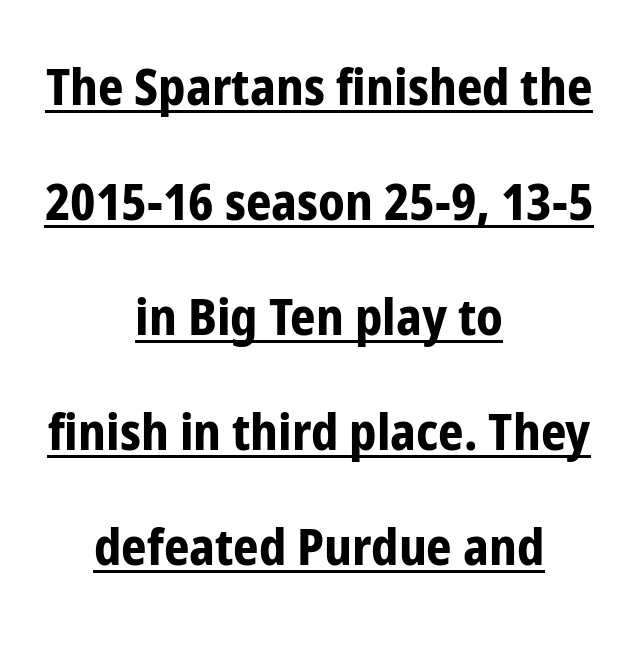
Q: Is the text bold? A: Yes.
Q: Is the text italic (slanted)? A: No, it is upright.
Q: Is the typeface a serif or a sans-serif typeface? A: Sans-serif.
Q: Is the text underlined? A: Yes.
Q: How is the paragraph aligned? A: Centered.
Q: Is the spacing between letters normal or unusually wide? A: Normal.
Q: Is the spacing between lines tight, normal or loose? A: Loose.
Q: Width (condensed, normal, or wide)? A: Condensed.
Q: Stroke contrast? A: Low.
Q: x-height? A: Medium.
Q: Monospaced? A: No.
